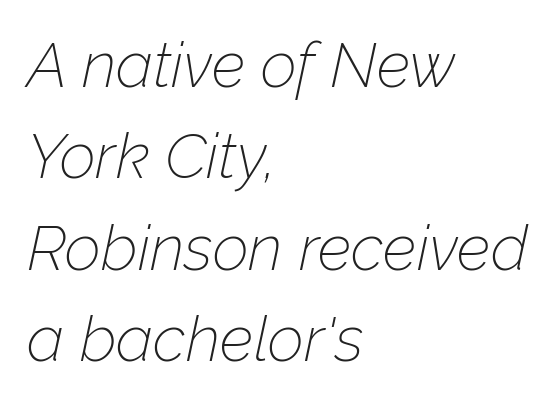
{"italic": "yes", "lean": "right", "slant_degrees": 12, "bold": "no", "weight": "thin", "width": "normal", "stroke_contrast": "low", "x_height": "medium", "monospaced": "no", "underline": "no", "align": "left", "line_spacing": "normal", "line_spacing_ratio": 1.45, "letter_spacing": "normal", "letter_spacing_em": 0.0, "glyph_px": 63}
